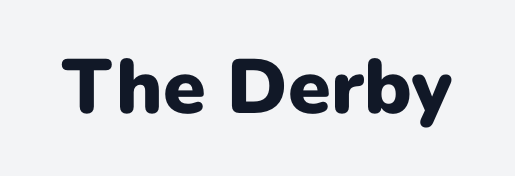
The image shows 77 px heavy sans-serif type, upright; set normal letter spacing, not underlined; low stroke contrast and a medium x-height.
